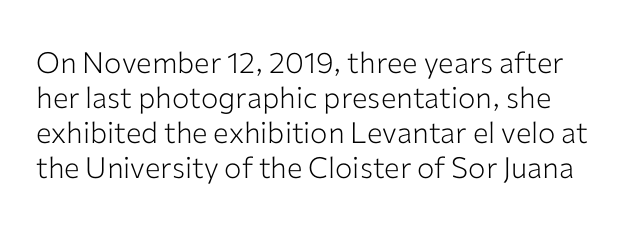
{"serif": "no", "italic": "no", "bold": "no", "weight": "light", "width": "normal", "stroke_contrast": "low", "x_height": "medium", "monospaced": "no", "underline": "no", "line_spacing_ratio": 1.21, "letter_spacing": "normal", "letter_spacing_em": 0.0, "glyph_px": 29}
